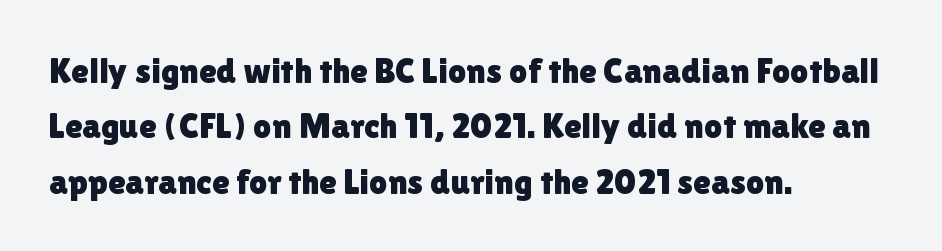
If you measured baseline to baseline, you'd find a middling distance. Spacing between characters is what you'd get straight out of the box. This sample uses an upright cut, with every glyph sitting square on the baseline. Quick note: underline off.
